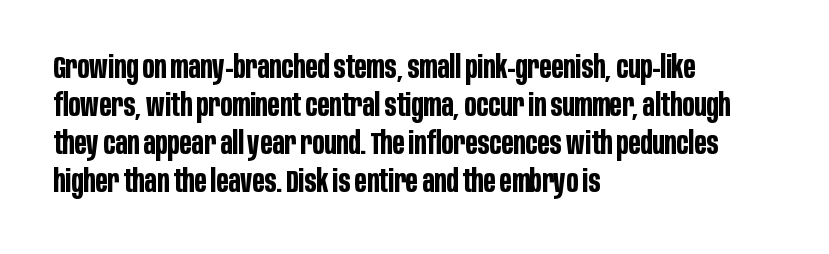
Q: Is the text bold? A: Yes.
Q: Is the text italic (slanted)? A: No, it is upright.
Q: Is the typeface a serif or a sans-serif typeface? A: Sans-serif.
Q: Is the text underlined? A: No.
Q: How is the paragraph aligned? A: Left-aligned.
Q: Is the spacing between letters normal or unusually wide? A: Normal.
Q: Width (condensed, normal, or wide)? A: Condensed.
Q: Stroke contrast? A: Low.
Q: x-height? A: Large.
Q: Monospaced? A: No.
